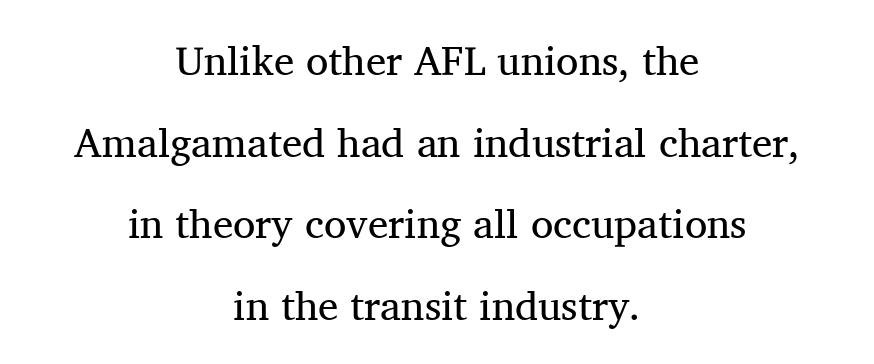
The image shows 41 px regular-weight serif type, upright; set centered, loose line spacing (1.99x), normal letter spacing, not underlined; medium stroke contrast and a medium x-height.
